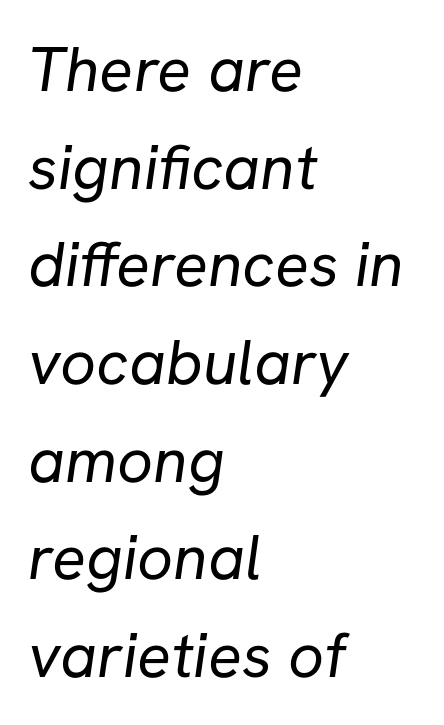
The image shows 63 px regular-weight sans-serif type; set left-aligned, normal line spacing (1.55x), normal letter spacing, not underlined; low stroke contrast and a medium x-height.
